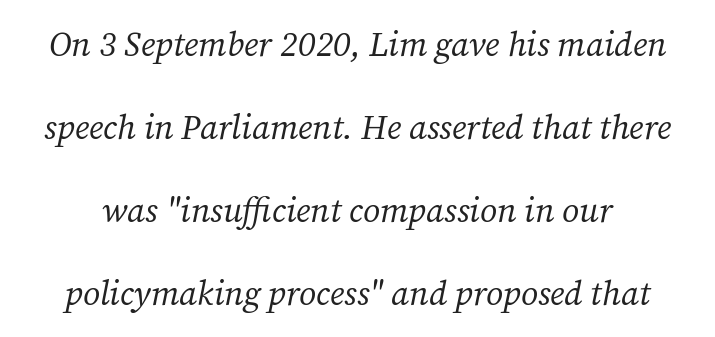
Summary of vertical rhythm: relaxed, with wide interline spacing. This is oblique type, the kind used for emphasis or titles. The letters advance in unequal steps, a hallmark of proportional type. A quiet, ordinary-to-light weight characterises the typeface.
